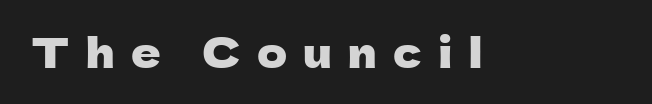
{"serif": "no", "italic": "no", "width": "normal", "stroke_contrast": "low", "x_height": "medium", "monospaced": "no", "underline": "no", "letter_spacing": "wide", "letter_spacing_em": 0.4, "glyph_px": 41}
